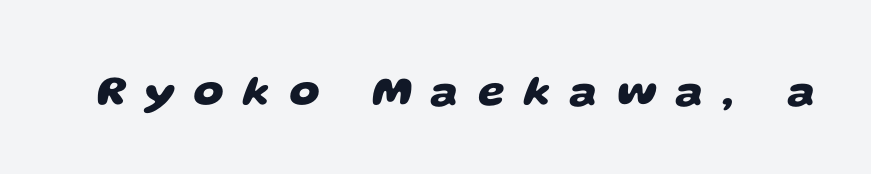
{"serif": "no", "bold": "yes", "weight": "heavy", "width": "wide", "stroke_contrast": "low", "x_height": "large", "monospaced": "no", "underline": "no", "letter_spacing": "wide", "letter_spacing_em": 0.44, "glyph_px": 43}
